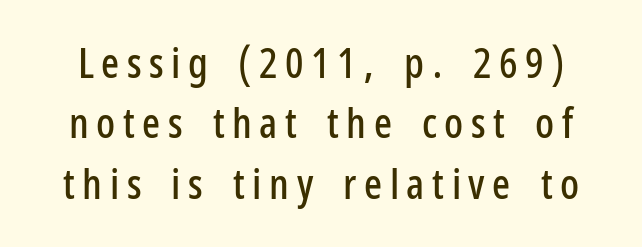
Q: Is the text italic (slanted)? A: No, it is upright.
Q: Is the typeface a serif or a sans-serif typeface? A: Sans-serif.
Q: Is the text underlined? A: No.
Q: Is the spacing between lines tight, normal or loose? A: Normal.
Q: Width (condensed, normal, or wide)? A: Condensed.
Q: Stroke contrast? A: Low.
Q: x-height? A: Medium.
Q: Monospaced? A: No.
